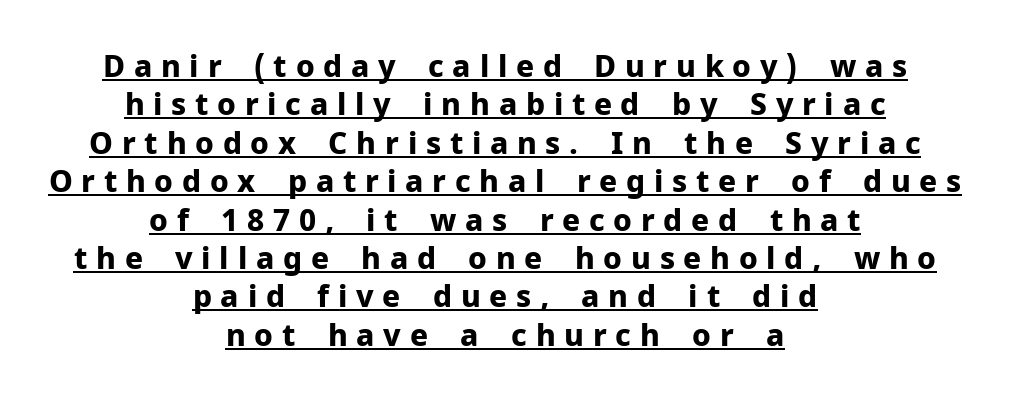
The lines sit at an ordinary, default distance from one another. A typesetter would label this face a sans. If you folded the block vertically in half, each line would mirror itself in length. Does extra space separate the letters? Yes, quite a lot of it. The font is running at its bold setting. Emphasis is given by a line drawn under the lettering.
